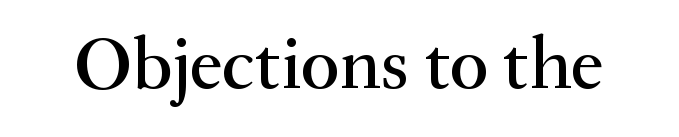
Q: Is the text italic (slanted)? A: No, it is upright.
Q: Is the typeface a serif or a sans-serif typeface? A: Serif.
Q: Is the text underlined? A: No.
Q: Is the spacing between letters normal or unusually wide? A: Normal.
Q: Width (condensed, normal, or wide)? A: Normal.
Q: Stroke contrast? A: Medium.
Q: x-height? A: Small.
Q: Monospaced? A: No.
